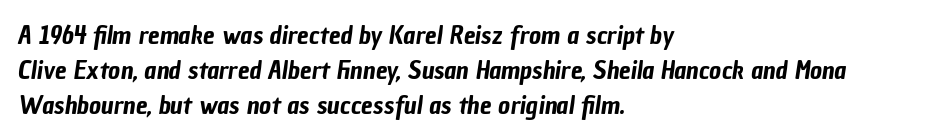
Q: Is the text underlined? A: No.
Q: How is the paragraph aligned? A: Left-aligned.
Q: Is the spacing between letters normal or unusually wide? A: Normal.
Q: Is the spacing between lines tight, normal or loose? A: Normal.
